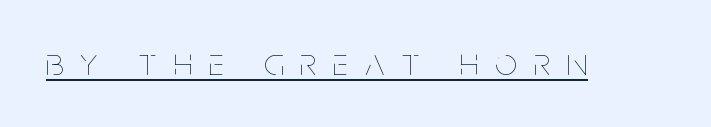
The image shows 39 px thin, condensed type, upright; set unusually wide letter spacing (+0.44 em), underlined; low stroke contrast and a large x-height.
